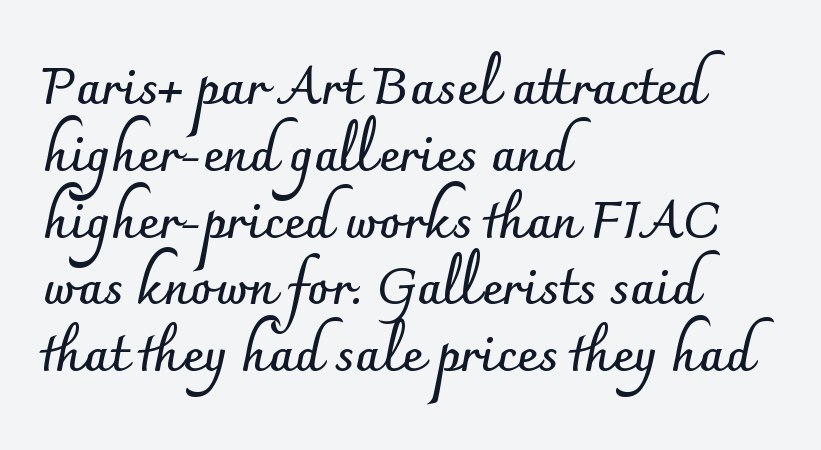
All the whitespace from short lines collects on the right. Regarding leading, the lines here are spaced in the standard way. Strokes here are thick enough to call this a true bold. What kind of face is this? One without serifs — a sans.
